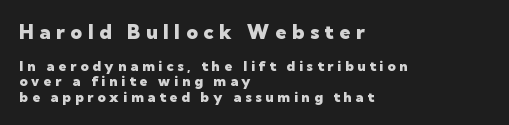
{"italic": "no", "bold": "yes", "underline": "no", "align": "left", "line_spacing": "tight", "line_spacing_ratio": 1.1, "letter_spacing": "wide", "letter_spacing_em": 0.28, "larger_block": "first", "size_ratio": 1.43, "glyph_px": 20}
